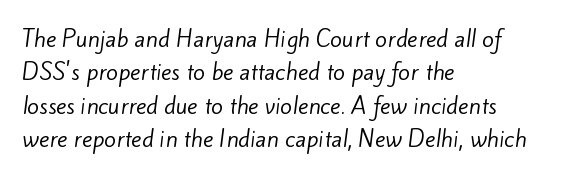
The rendering uses a moderate line-height, typical for paragraphs. Each row of text sits above clean, open space. Stroke mass is kept to a normal reading level or below. One-word summary of the alignment: left. Default kerning and tracking; the words read as compact shapes.
